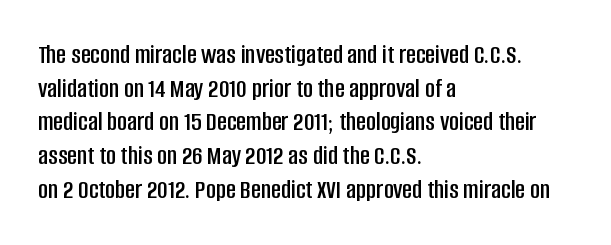
This is the regular roman posture of the typeface. Does extra space separate the letters? No, they use regular spacing. One-word summary of the alignment: left. How would I describe the line gaps? Plain and ordinary.
